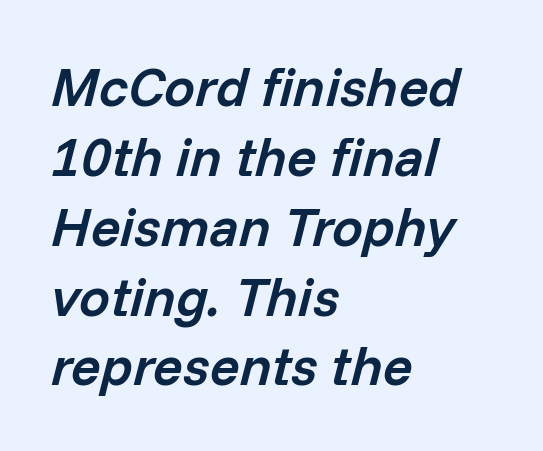
Q: Is the text bold? A: Semi-bold.
Q: Is the text italic (slanted)? A: Yes, it leans right by about 14 degrees.
Q: Is the text underlined? A: No.
Q: How is the paragraph aligned? A: Left-aligned.
Q: Is the spacing between letters normal or unusually wide? A: Normal.
Q: Is the spacing between lines tight, normal or loose? A: Normal.
Q: Width (condensed, normal, or wide)? A: Normal.
Q: Stroke contrast? A: Low.
Q: x-height? A: Medium.
Q: Monospaced? A: No.
